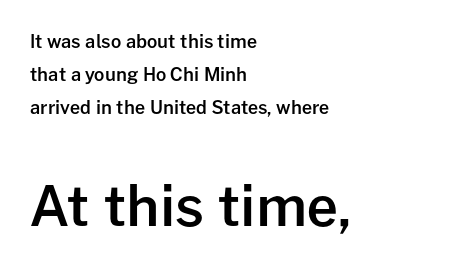
Q: Is the text bold? A: Semi-bold.
Q: Is the text italic (slanted)? A: No, it is upright.
Q: Is the typeface a serif or a sans-serif typeface? A: Sans-serif.
Q: Is the text underlined? A: No.
Q: How is the paragraph aligned? A: Left-aligned.
Q: Is the spacing between letters normal or unusually wide? A: Normal.
Q: Which block of text is set in a larger size, the first (top) or the second (bottom)? A: The second (bottom) one.
Q: Width (condensed, normal, or wide)? A: Normal.
Q: Stroke contrast? A: Low.
Q: x-height? A: Medium.
Q: Monospaced? A: No.
